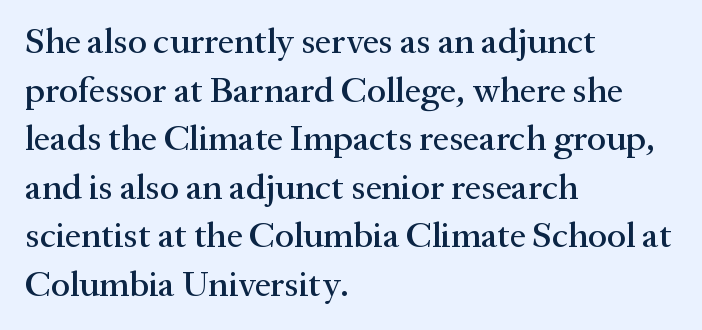
Any mark beneath the type? The region is blank. Quick note: not italic, upright. One glance says typical: line gaps are just what's usual. The rendering uses natural spacing where letterforms have individual widths. Letter spacing: default.
